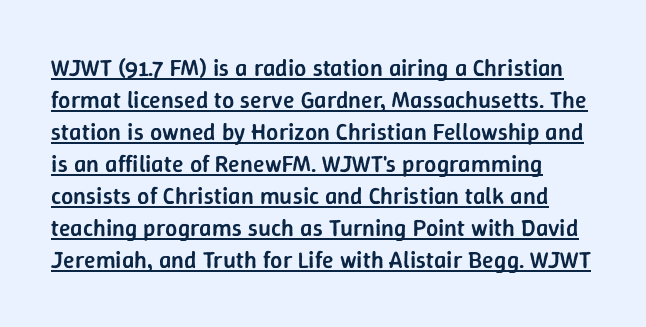
{"italic": "no", "bold": "semi", "underline": "yes", "line_spacing": "normal", "line_spacing_ratio": 1.33, "letter_spacing": "normal", "letter_spacing_em": 0.0, "glyph_px": 24}
